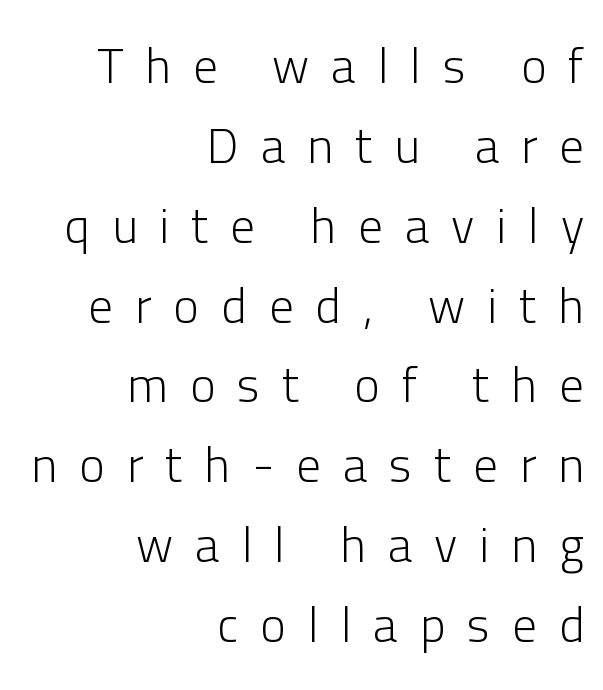
{"serif": "no", "italic": "no", "bold": "no", "weight": "light", "width": "normal", "stroke_contrast": "low", "x_height": "medium", "monospaced": "no", "underline": "no", "align": "right", "line_spacing": "normal", "line_spacing_ratio": 1.63, "letter_spacing": "wide", "letter_spacing_em": 0.45, "glyph_px": 49}
